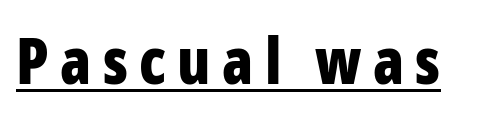
{"serif": "no", "italic": "no", "bold": "yes", "weight": "bold", "width": "condensed", "stroke_contrast": "low", "x_height": "medium", "monospaced": "no", "underline": "yes", "glyph_px": 63}
